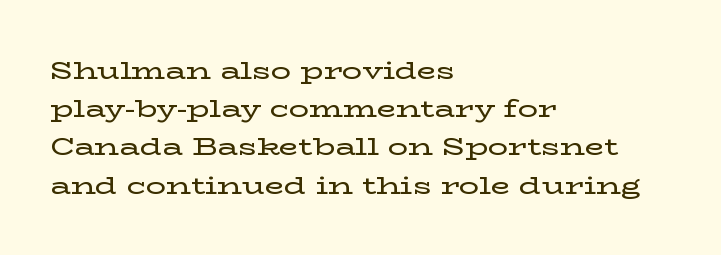
The image shows 25 px text type, upright; set left-aligned, normal line spacing (1.53x), normal letter spacing, not underlined.
